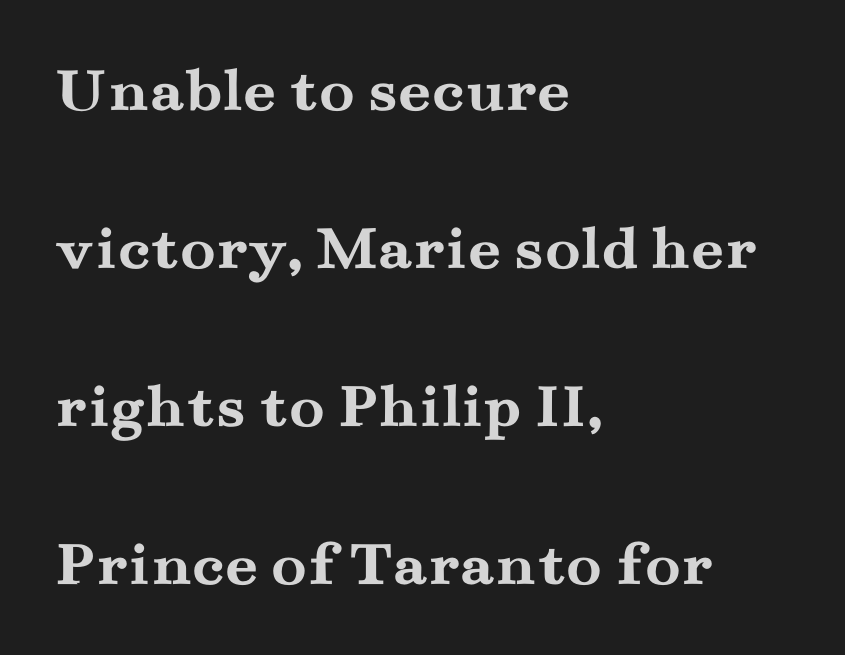
Q: Is the text bold? A: Yes.
Q: Is the text italic (slanted)? A: No, it is upright.
Q: Is the typeface a serif or a sans-serif typeface? A: Serif.
Q: Is the text underlined? A: No.
Q: How is the paragraph aligned? A: Left-aligned.
Q: Is the spacing between letters normal or unusually wide? A: Normal.
Q: Is the spacing between lines tight, normal or loose? A: Loose.
Q: Width (condensed, normal, or wide)? A: Wide.
Q: Stroke contrast? A: Medium.
Q: x-height? A: Small.
Q: Monospaced? A: No.
